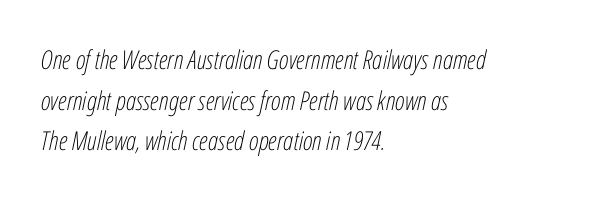
Q: Is the text bold? A: No.
Q: Is the text italic (slanted)? A: Yes, it leans right by about 12 degrees.
Q: Is the text underlined? A: No.
Q: How is the paragraph aligned? A: Left-aligned.
Q: Is the spacing between letters normal or unusually wide? A: Normal.
Q: Is the spacing between lines tight, normal or loose? A: Normal.
